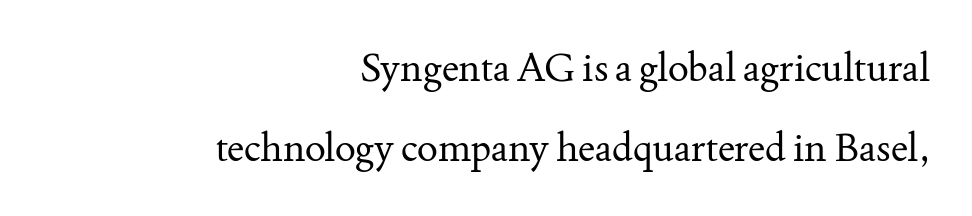
The image shows 39 px regular-weight serif type, upright; set right-aligned, loose line spacing (2.06x), normal letter spacing, not underlined; medium stroke contrast and a small x-height.
